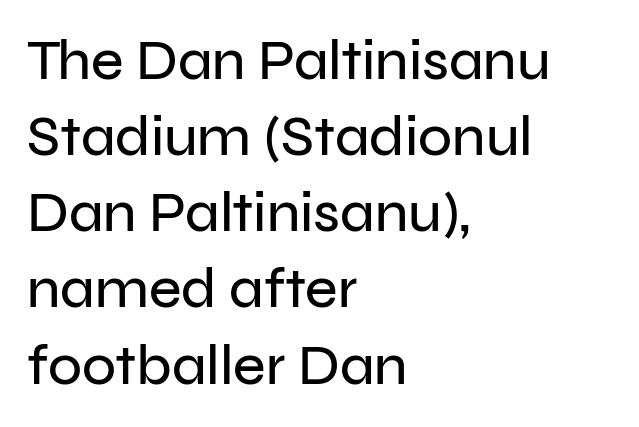
Q: Is the text italic (slanted)? A: No, it is upright.
Q: Is the typeface a serif or a sans-serif typeface? A: Sans-serif.
Q: Is the text underlined? A: No.
Q: How is the paragraph aligned? A: Left-aligned.
Q: Is the spacing between letters normal or unusually wide? A: Normal.
Q: Is the spacing between lines tight, normal or loose? A: Normal.
Q: Width (condensed, normal, or wide)? A: Normal.
Q: Stroke contrast? A: Low.
Q: x-height? A: Medium.
Q: Monospaced? A: No.
